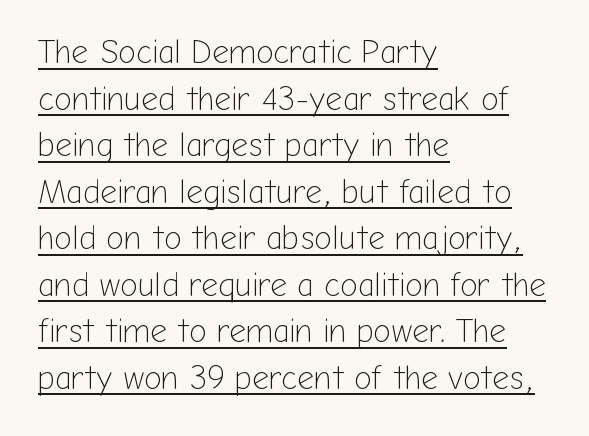
Q: Is the text bold? A: No.
Q: Is the text italic (slanted)? A: No, it is upright.
Q: Is the typeface a serif or a sans-serif typeface? A: Sans-serif.
Q: Is the text underlined? A: Yes.
Q: How is the paragraph aligned? A: Left-aligned.
Q: Is the spacing between letters normal or unusually wide? A: Normal.
Q: Is the spacing between lines tight, normal or loose? A: Normal.
Q: Width (condensed, normal, or wide)? A: Normal.
Q: Stroke contrast? A: Low.
Q: x-height? A: Medium.
Q: Monospaced? A: No.
